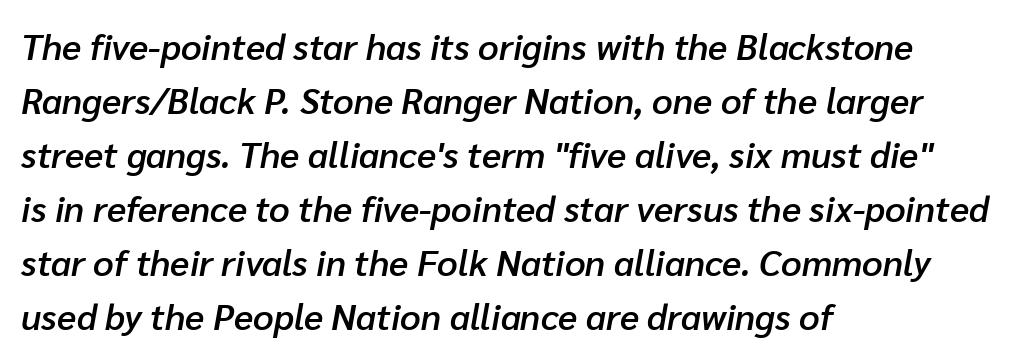
The image shows 36 px semibold type, italic (leaning right); set left-aligned, normal line spacing (1.5x), normal letter spacing, not underlined; low stroke contrast and a medium x-height.
